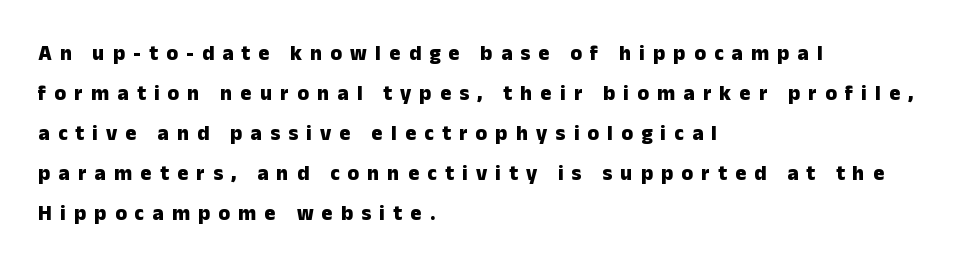
Q: Is the text bold? A: Yes.
Q: Is the text italic (slanted)? A: No, it is upright.
Q: Is the text underlined? A: No.
Q: How is the paragraph aligned? A: Left-aligned.
Q: Is the spacing between letters normal or unusually wide? A: Unusually wide.
Q: Is the spacing between lines tight, normal or loose? A: Loose.
